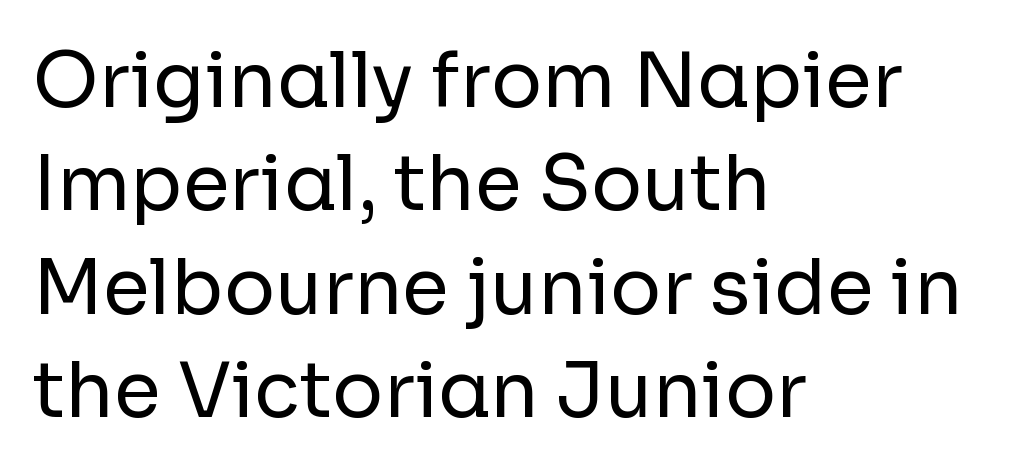
{"serif": "no", "italic": "no", "bold": "no", "weight": "regular", "width": "normal", "stroke_contrast": "low", "x_height": "medium", "monospaced": "no", "underline": "no", "align": "left", "line_spacing": "normal", "line_spacing_ratio": 1.36, "letter_spacing": "normal", "letter_spacing_em": 0.0, "glyph_px": 76}
